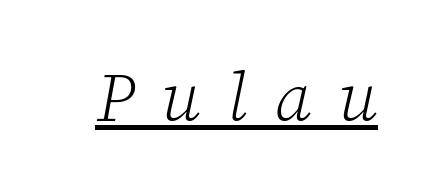
Q: Is the text bold? A: No.
Q: Is the text italic (slanted)? A: Yes, it leans right by about 12 degrees.
Q: Is the typeface a serif or a sans-serif typeface? A: Serif.
Q: Is the text underlined? A: Yes.
Q: Is the spacing between letters normal or unusually wide? A: Unusually wide.
Q: Width (condensed, normal, or wide)? A: Normal.
Q: Stroke contrast? A: Low.
Q: x-height? A: Medium.
Q: Monospaced? A: No.
